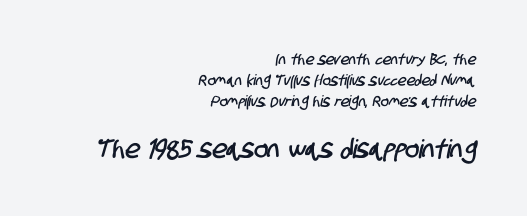
Evenly set lines give the paragraph a standard silhouette. Size hierarchy here favors the trailing block over the leading one. Here the glyphs are tracked normally, forming tight word shapes. The string is rendered with underlining switched off.
